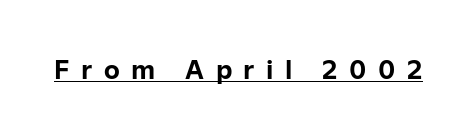
Q: Is the text bold? A: Yes.
Q: Is the text italic (slanted)? A: No, it is upright.
Q: Is the text underlined? A: Yes.
Q: Is the spacing between letters normal or unusually wide? A: Unusually wide.
